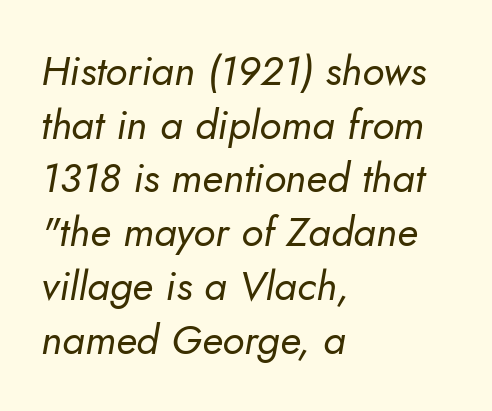
{"italic": "yes", "lean": "right", "slant_degrees": 10, "bold": "no", "weight": "regular", "width": "normal", "stroke_contrast": "low", "x_height": "small", "monospaced": "no", "underline": "no", "align": "left", "line_spacing": "normal", "line_spacing_ratio": 1.31, "letter_spacing": "normal", "letter_spacing_em": 0.0, "glyph_px": 41}
